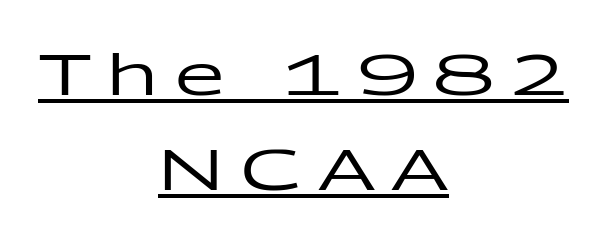
The image shows 57 px wide sans-serif type, upright; set centered, normal line spacing (1.67x), unusually wide letter spacing (+0.29 em), underlined; low stroke contrast and a medium x-height.
